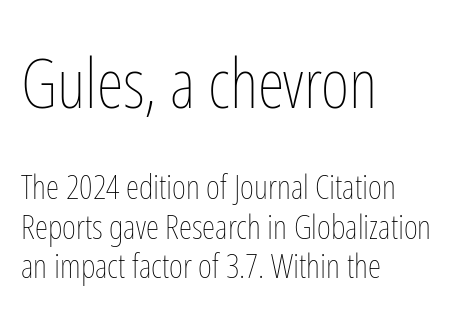
Does extra space separate the letters? No, they use regular spacing. Summary of weight: not heavy and not bold. Every row of glyphs begins at an identical x-position on the left. This is the regular roman posture of the typeface. Varying glyph widths throughout — classic text-font behaviour.
